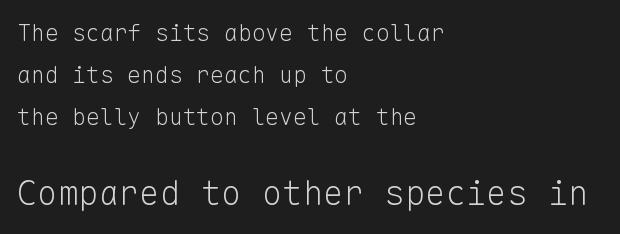
The image shows 34 px light sans-serif type, upright, monospaced; set left-aligned, line spacing 1.83x, normal letter spacing, not underlined; the second (bottom) block is 1.48x larger; low stroke contrast and a medium x-height.
